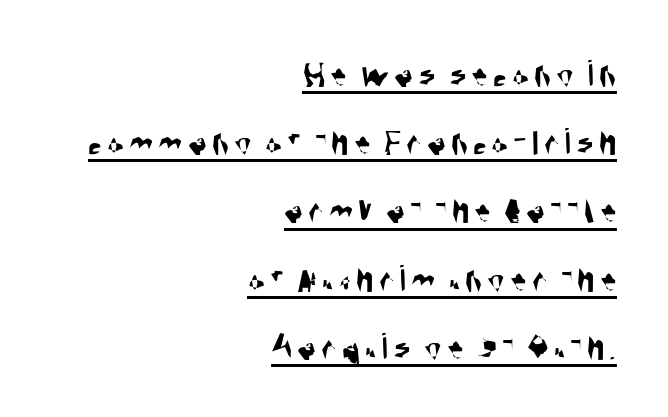
The lines are quadded right. Like a heading marked for emphasis, these lines bear an underscore. Looks like regular typesetting: each glyph gets only the width it needs. Stroke terminals: plain, sans-serif.
